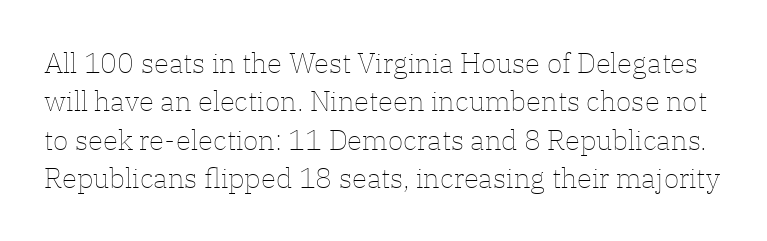
{"italic": "no", "bold": "no", "weight": "thin", "width": "normal", "stroke_contrast": "low", "x_height": "medium", "monospaced": "no", "underline": "no", "line_spacing": "normal", "line_spacing_ratio": 1.37, "letter_spacing": "normal", "letter_spacing_em": 0.0, "glyph_px": 28}
